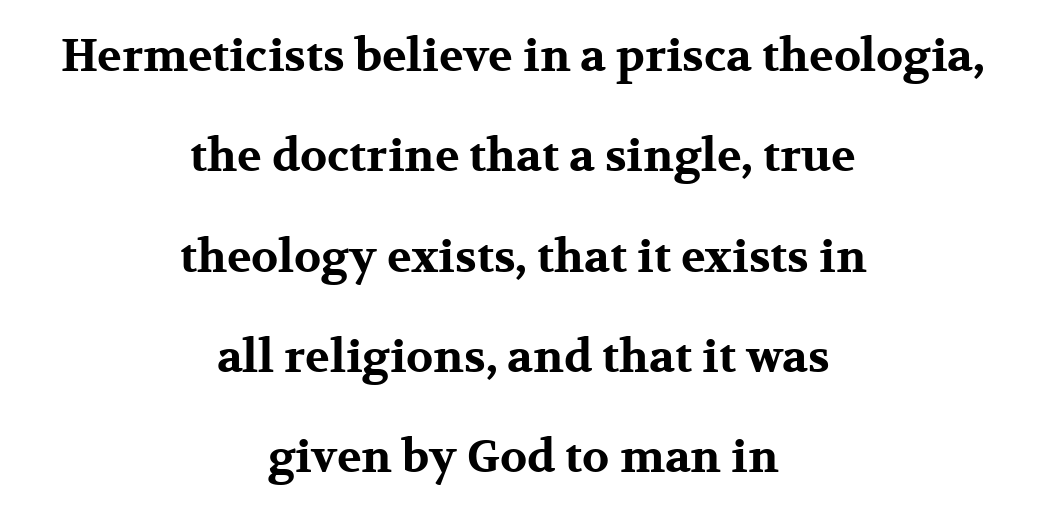
Q: Is the text bold? A: Yes.
Q: Is the text italic (slanted)? A: No, it is upright.
Q: Is the typeface a serif or a sans-serif typeface? A: Serif.
Q: Is the text underlined? A: No.
Q: How is the paragraph aligned? A: Centered.
Q: Is the spacing between letters normal or unusually wide? A: Normal.
Q: Is the spacing between lines tight, normal or loose? A: Loose.
Q: Width (condensed, normal, or wide)? A: Wide.
Q: Stroke contrast? A: Medium.
Q: x-height? A: Medium.
Q: Monospaced? A: No.
